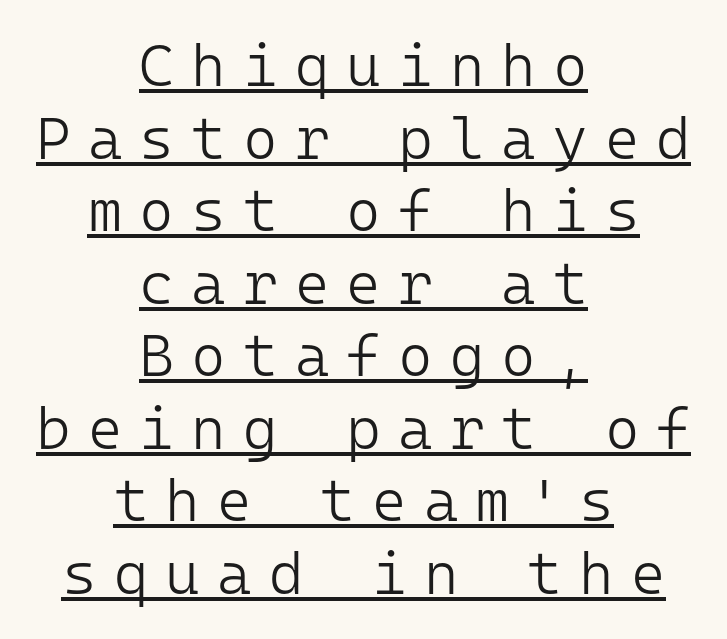
{"serif": "no", "italic": "no", "bold": "no", "weight": "light", "width": "normal", "stroke_contrast": "low", "x_height": "medium", "monospaced": "yes", "underline": "yes", "align": "center", "line_spacing_ratio": 1.23, "letter_spacing": "wide", "letter_spacing_em": 0.29, "glyph_px": 59}
